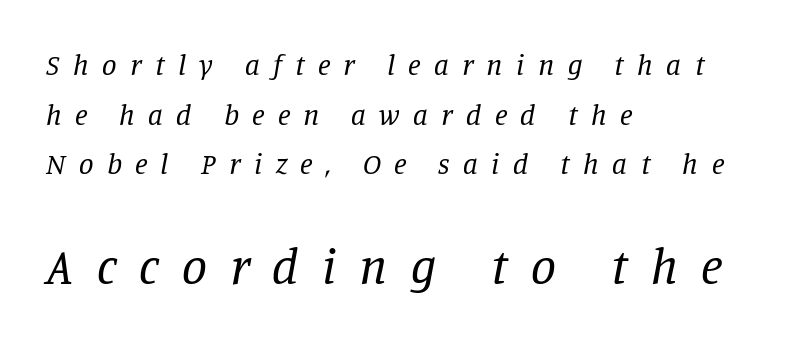
{"serif": "yes", "italic": "yes", "lean": "right", "slant_degrees": 11, "bold": "no", "weight": "regular", "width": "normal", "stroke_contrast": "low", "x_height": "large", "monospaced": "no", "underline": "no", "align": "left", "line_spacing_ratio": 1.71, "letter_spacing": "wide", "letter_spacing_em": 0.46, "larger_block": "second", "size_ratio": 1.72, "glyph_px": 50}
